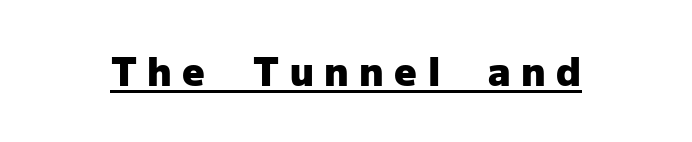
{"serif": "no", "italic": "no", "bold": "yes", "weight": "heavy", "width": "normal", "stroke_contrast": "low", "x_height": "medium", "monospaced": "no", "underline": "yes", "letter_spacing": "wide", "letter_spacing_em": 0.27, "glyph_px": 39}
